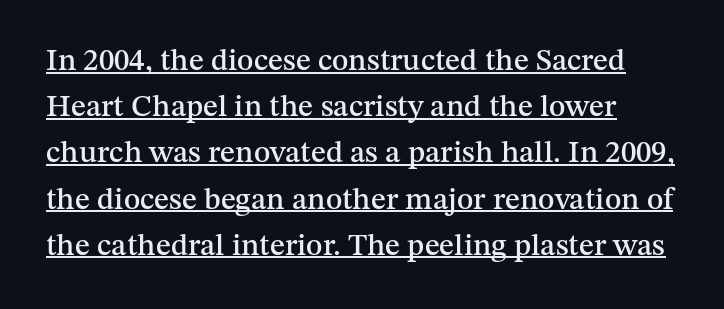
{"serif": "yes", "italic": "no", "width": "normal", "stroke_contrast": "medium", "x_height": "medium", "monospaced": "no", "underline": "yes", "line_spacing": "normal", "line_spacing_ratio": 1.49, "letter_spacing": "normal", "letter_spacing_em": 0.0, "glyph_px": 31}
